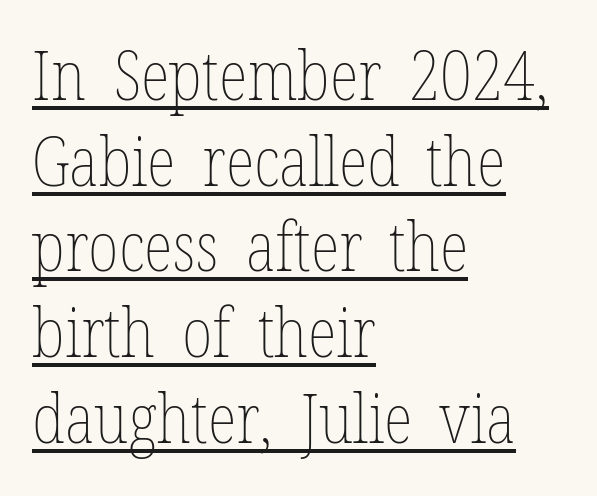
The image shows 68 px thin, condensed type, upright; set left-aligned, normal line spacing (1.26x), normal letter spacing, underlined; low stroke contrast and a medium x-height.
